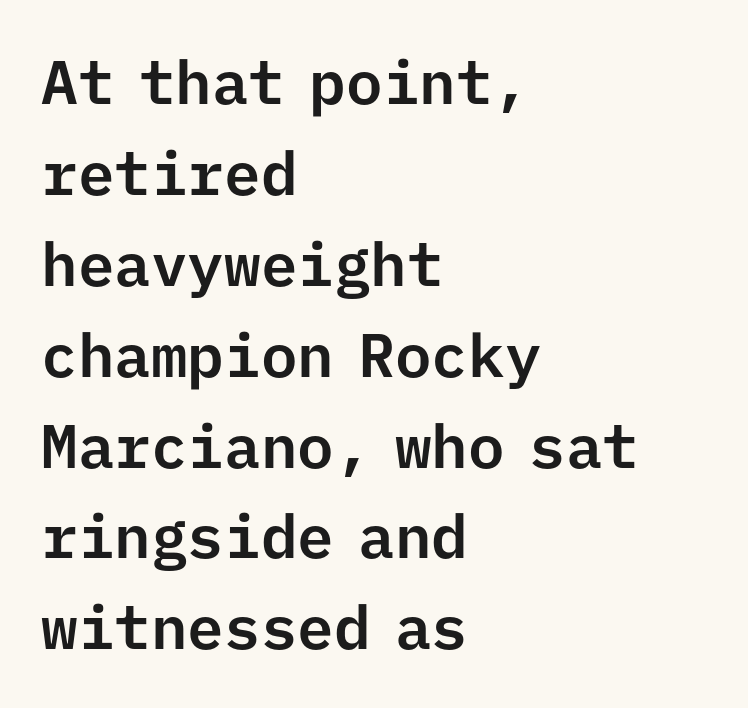
How would I describe the line gaps? Plain and ordinary. Classification — sans serif. The text block is weighted toward the left margin, trailing off unevenly rightward. The space beneath each line is pristine and unruled. Every stem runs plumb, perpendicular to the baseline. Fixed-width glyphs throughout — classic coding-font behaviour.
